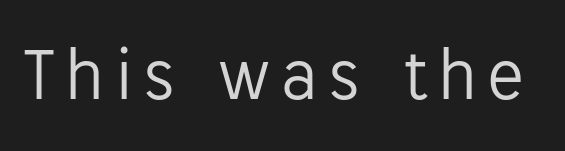
Q: Is the text bold? A: No.
Q: Is the text italic (slanted)? A: No, it is upright.
Q: Is the typeface a serif or a sans-serif typeface? A: Sans-serif.
Q: Is the text underlined? A: No.
Q: Width (condensed, normal, or wide)? A: Normal.
Q: Stroke contrast? A: Low.
Q: x-height? A: Medium.
Q: Monospaced? A: No.
